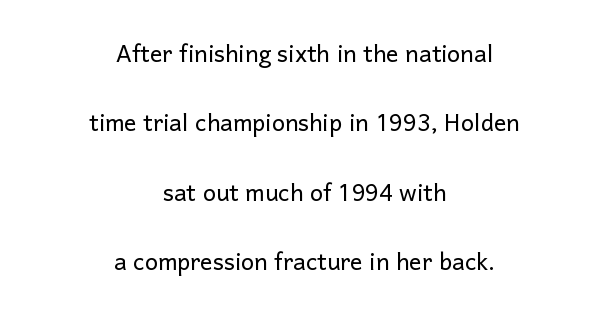
Unlike a traditional serif, this face leaves its strokes unadorned. Think of a printed novel: that variable character pitch is what you see here. Stroke mass is kept to a normal reading level or below. Underline: absent. The vertical gap from one line to the next is large. Each word holds together tightly as a unit, with standard inter-letter gaps.
